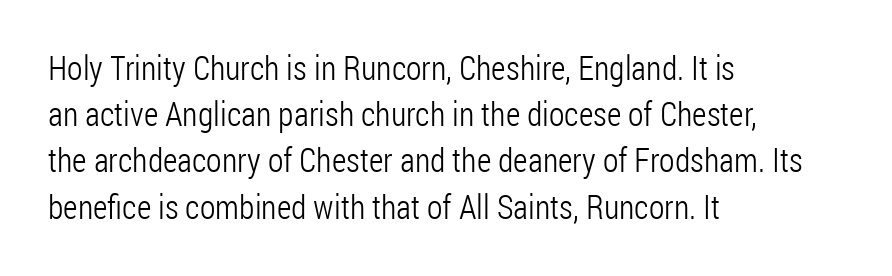
{"serif": "no", "italic": "no", "bold": "no", "weight": "light", "width": "condensed", "stroke_contrast": "low", "x_height": "medium", "monospaced": "no", "underline": "no", "align": "left", "line_spacing": "normal", "line_spacing_ratio": 1.36, "letter_spacing": "normal", "letter_spacing_em": 0.0, "glyph_px": 34}
